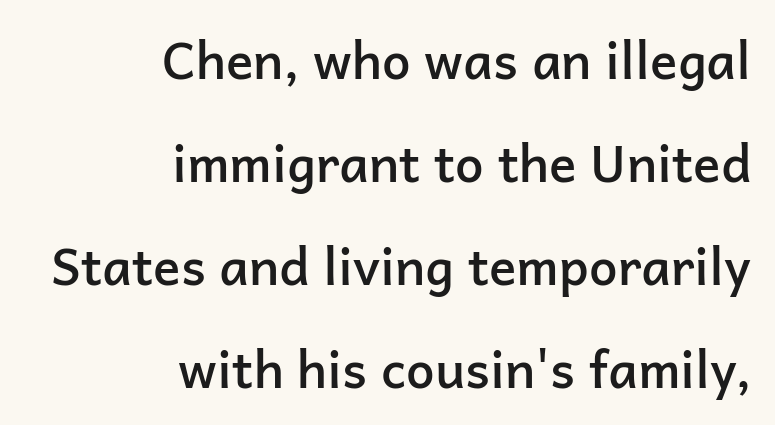
Q: Is the text bold? A: Semi-bold.
Q: Is the text italic (slanted)? A: No, it is upright.
Q: Is the typeface a serif or a sans-serif typeface? A: Sans-serif.
Q: Is the text underlined? A: No.
Q: How is the paragraph aligned? A: Right-aligned.
Q: Is the spacing between letters normal or unusually wide? A: Normal.
Q: Is the spacing between lines tight, normal or loose? A: Loose.
Q: Width (condensed, normal, or wide)? A: Normal.
Q: Stroke contrast? A: Low.
Q: x-height? A: Medium.
Q: Monospaced? A: No.
